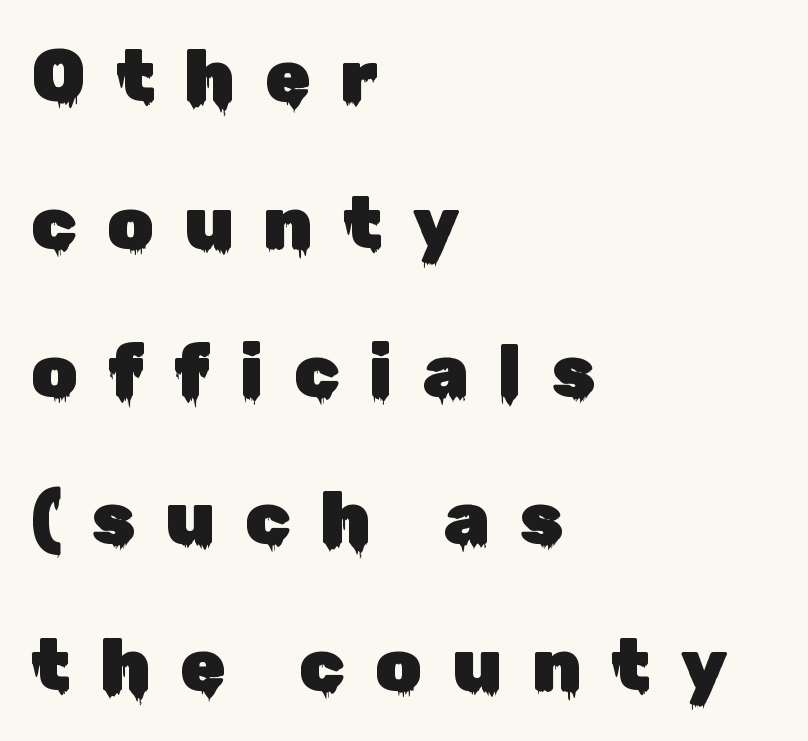
The image shows 74 px sans-serif type, upright; set left-aligned, loose line spacing (1.99x), unusually wide letter spacing (+0.4 em), not underlined; low stroke contrast and a medium x-height.
